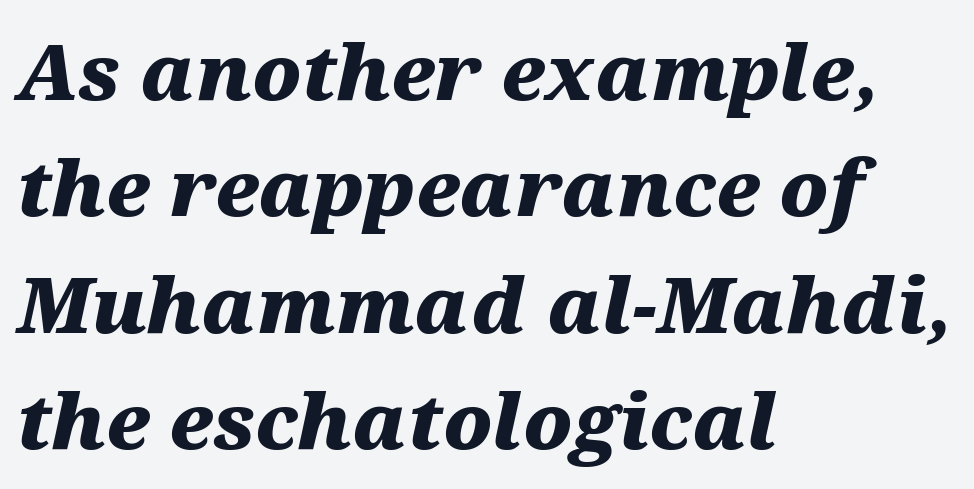
Casual observation: everything's shoved over to the left. These lines are rendered in a variable-pitch font. Normally led — the rows are evenly, conventionally spaced. A typesetter would call this zero additional tracking.
